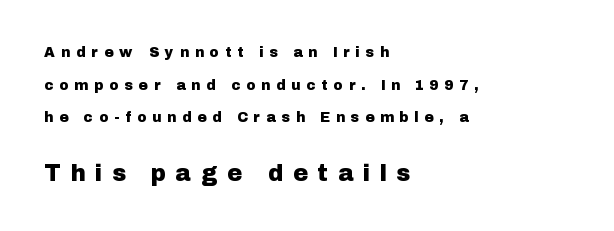
The image shows 23 px text type, upright; set left-aligned, loose line spacing (2.33x), unusually wide letter spacing (+0.48 em), not underlined; the second (bottom) block is 1.64x larger.
